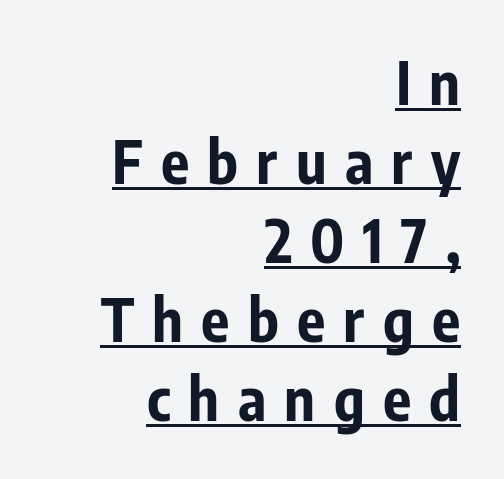
The image shows 59 px bold, condensed sans-serif type, upright; set right-aligned, normal line spacing (1.34x), unusually wide letter spacing (+0.31 em), underlined; low stroke contrast and a medium x-height.
